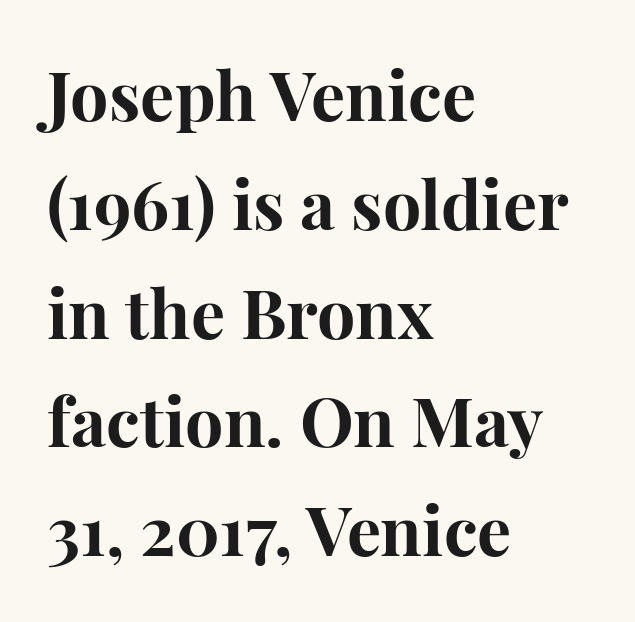
{"serif": "yes", "italic": "no", "bold": "yes", "weight": "bold", "width": "normal", "stroke_contrast": "high", "x_height": "medium", "monospaced": "no", "underline": "no", "align": "left", "line_spacing": "normal", "line_spacing_ratio": 1.6, "letter_spacing": "normal", "letter_spacing_em": 0.0, "glyph_px": 68}
